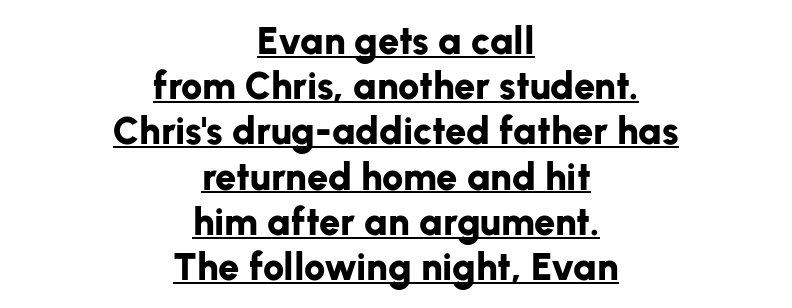
{"serif": "no", "italic": "no", "bold": "yes", "weight": "bold", "width": "normal", "stroke_contrast": "low", "x_height": "medium", "monospaced": "no", "underline": "yes", "align": "center", "line_spacing_ratio": 1.19, "letter_spacing": "normal", "letter_spacing_em": 0.0, "glyph_px": 38}
